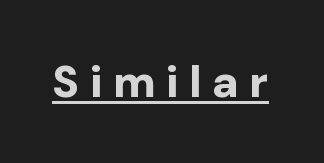
{"serif": "no", "italic": "no", "bold": "yes", "weight": "bold", "width": "normal", "stroke_contrast": "low", "x_height": "medium", "monospaced": "no", "underline": "yes", "letter_spacing": "wide", "letter_spacing_em": 0.23, "glyph_px": 45}
